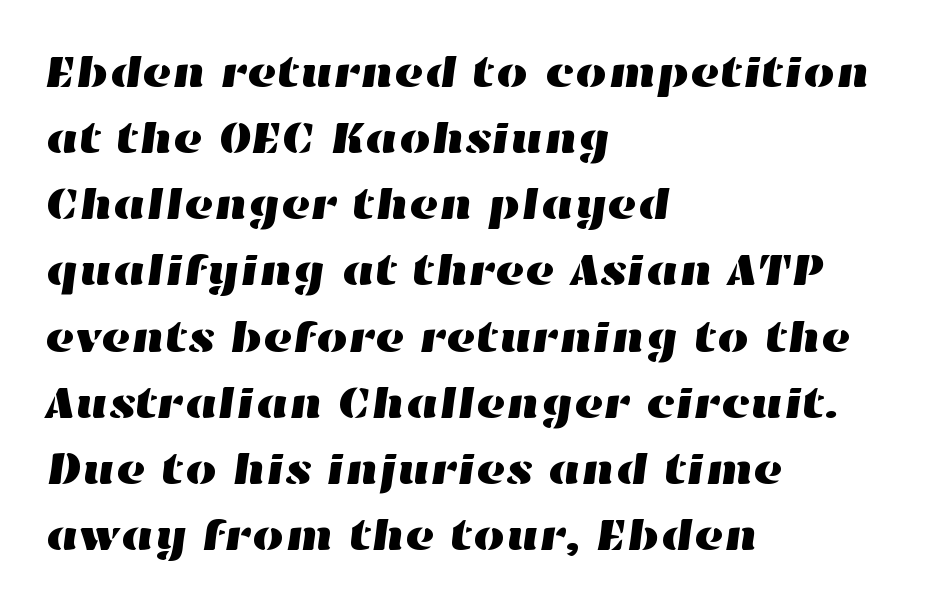
Q: Is the text underlined? A: No.
Q: How is the paragraph aligned? A: Left-aligned.
Q: Is the spacing between letters normal or unusually wide? A: Normal.
Q: Is the spacing between lines tight, normal or loose? A: Normal.
Q: Width (condensed, normal, or wide)? A: Wide.
Q: Stroke contrast? A: High.
Q: x-height? A: Medium.
Q: Monospaced? A: No.
